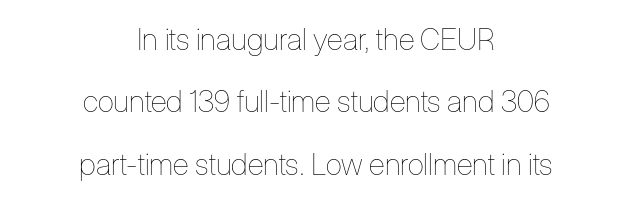
The characters are drawn with everyday or finer stroke widths. In terms of letterspacing, this is plain default setting. In CSS terms this would be text-align: center. Characters remain perfectly vertical along every line.
